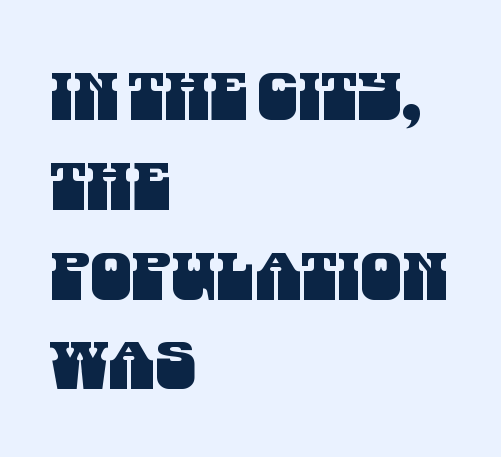
The image shows 66 px condensed sans-serif type; set left-aligned, normal line spacing (1.36x), normal letter spacing, not underlined; medium stroke contrast and a large x-height.
